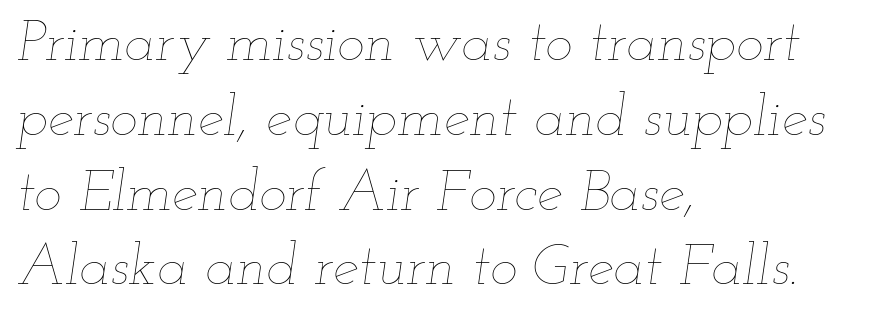
Q: Is the text bold? A: No.
Q: Is the text italic (slanted)? A: Yes, it leans right by about 12 degrees.
Q: Is the text underlined? A: No.
Q: How is the paragraph aligned? A: Left-aligned.
Q: Is the spacing between letters normal or unusually wide? A: Normal.
Q: Is the spacing between lines tight, normal or loose? A: Normal.
Q: Width (condensed, normal, or wide)? A: Wide.
Q: Stroke contrast? A: Low.
Q: x-height? A: Small.
Q: Monospaced? A: No.
